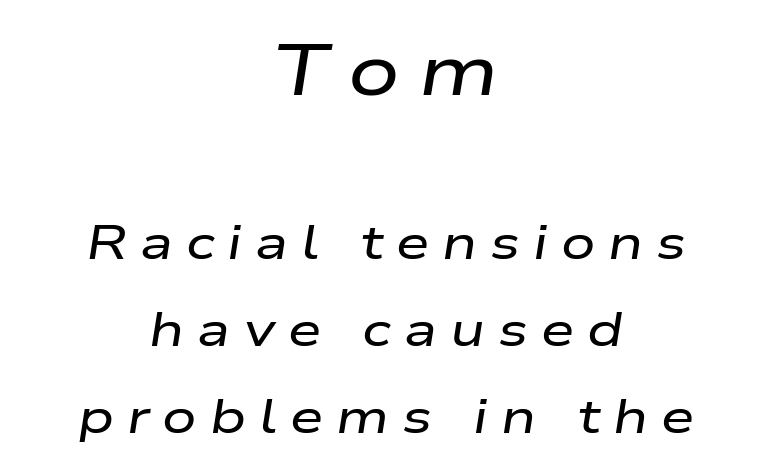
{"italic": "yes", "lean": "right", "slant_degrees": 9, "width": "wide", "stroke_contrast": "low", "x_height": "medium", "monospaced": "no", "underline": "no", "align": "center", "line_spacing_ratio": 1.81, "letter_spacing": "wide", "letter_spacing_em": 0.27, "larger_block": "first", "size_ratio": 1.5, "glyph_px": 72}
